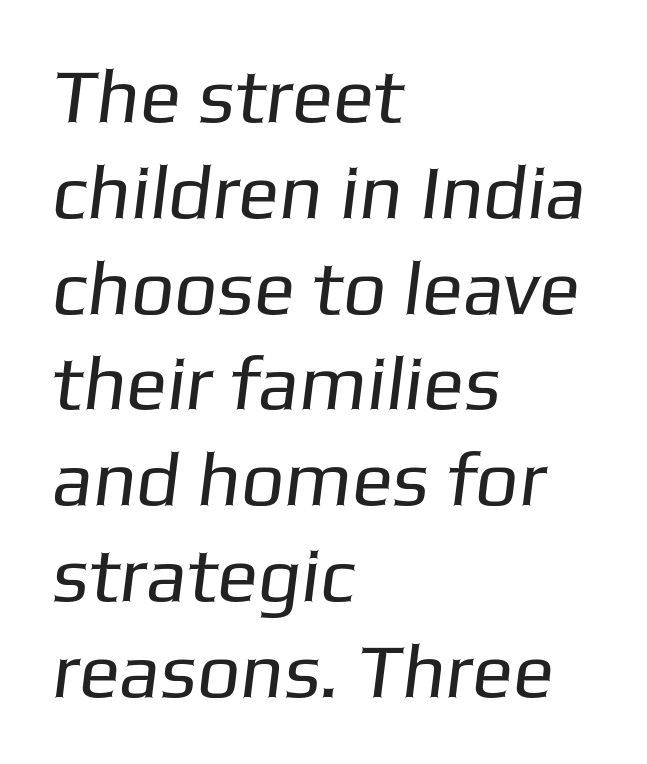
Is the stroke heavy? The answer is a plain regular-or-lighter. Letter spacing: default. A typesetter would call this proportional, since set widths differ per character. Check the space under the baseline: it is left empty.
